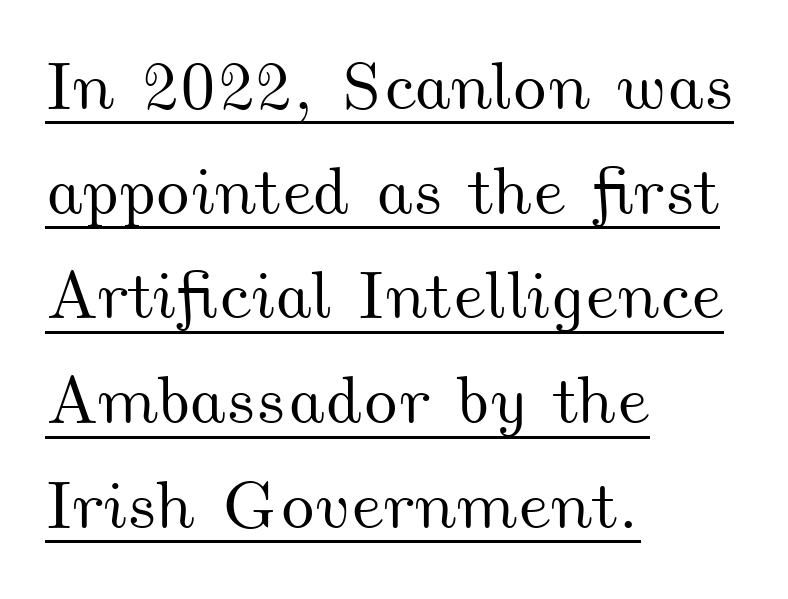
The gaps between neighbouring characters are ordinary and unremarkable. One-word summary of the alignment: left. The space between consecutive lines is moderate. Like a heading marked for emphasis, these lines bear an underscore.
